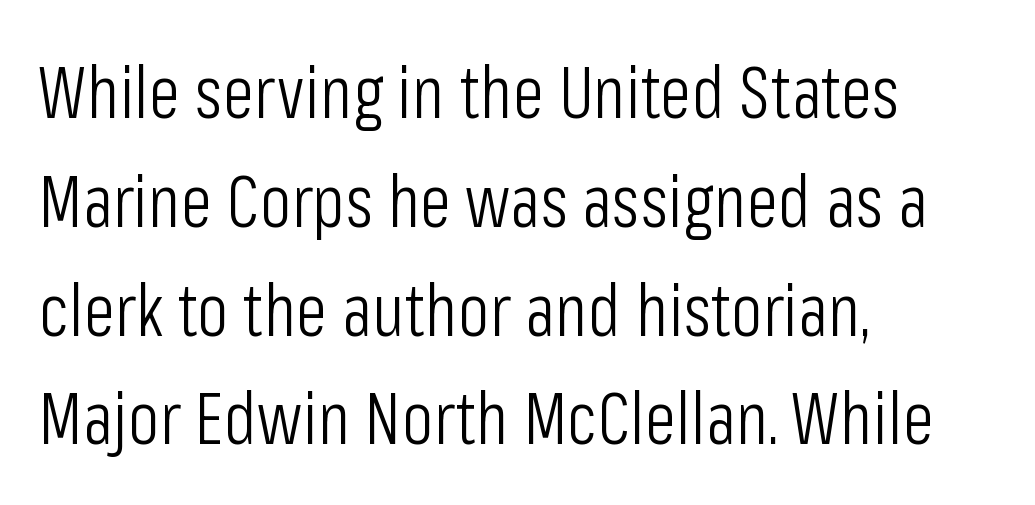
Descender tails drop into unmarked territory. The designer left line spacing at the default. Each letter keeps its own natural width here, so spacing adapts to shape. No extra ink here — the face is not bold. The tracking reads as untouched default to a designer's eye. This is roman type, the default non-slanted kind.
